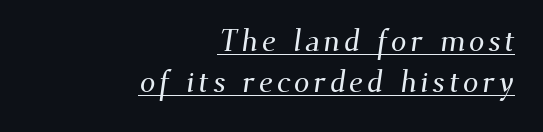
The image shows 31 px serif type; set right-aligned, normal line spacing (1.33x), underlined; medium stroke contrast and a small x-height.
